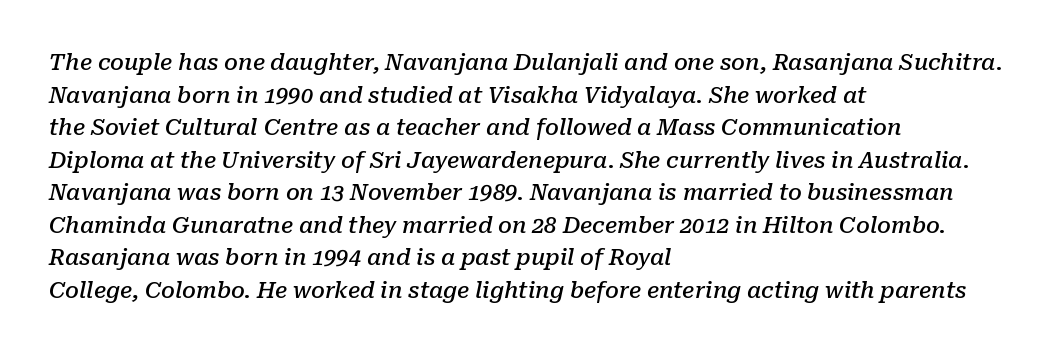
The image shows 22 px text type, italic (leaning right); set left-aligned, normal line spacing (1.48x), normal letter spacing, not underlined.
